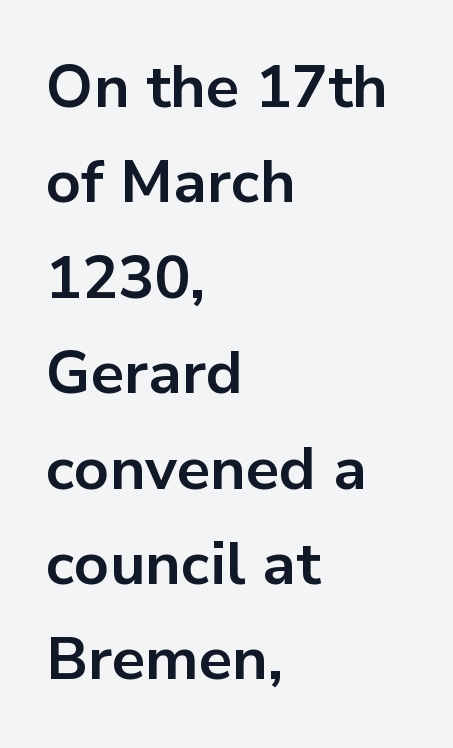
The image shows 60 px bold sans-serif type, upright; set left-aligned, normal line spacing (1.59x), normal letter spacing, not underlined; low stroke contrast and a medium x-height.
